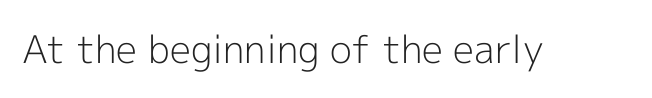
Q: Is the text bold? A: No.
Q: Is the text italic (slanted)? A: No, it is upright.
Q: Is the typeface a serif or a sans-serif typeface? A: Sans-serif.
Q: Is the text underlined? A: No.
Q: Is the spacing between letters normal or unusually wide? A: Normal.
Q: Width (condensed, normal, or wide)? A: Normal.
Q: x-height? A: Medium.
Q: Monospaced? A: No.
